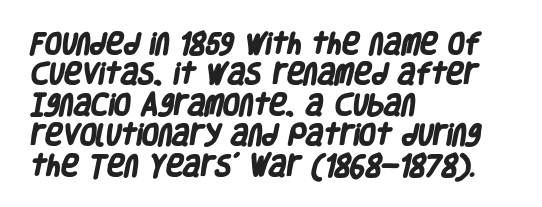
Each new line begins a customary step beneath the previous one. Descenders are the only things crossing below the line. Summary of weight: heavy, a full bold. Line starts are locked; line ends wander. The line texture is even and compact thanks to regular tracking.
